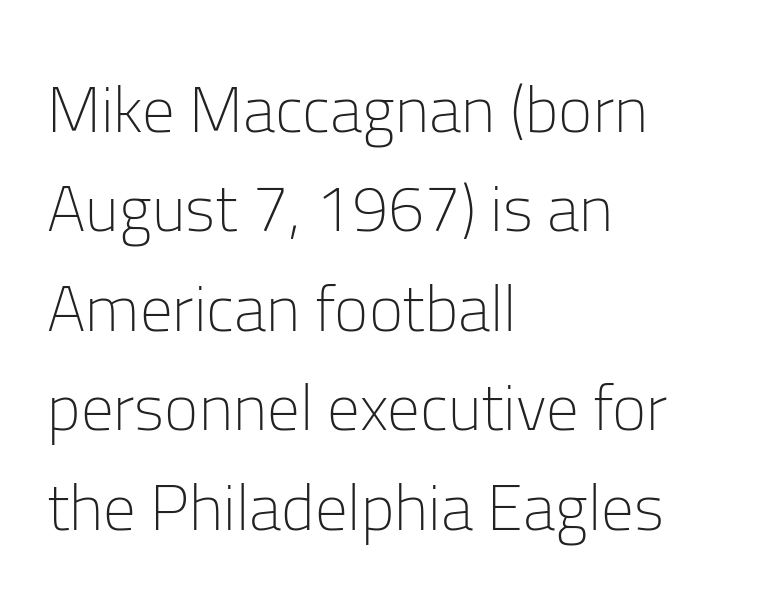
Q: Is the text bold? A: No.
Q: Is the text italic (slanted)? A: No, it is upright.
Q: Is the typeface a serif or a sans-serif typeface? A: Sans-serif.
Q: Is the text underlined? A: No.
Q: How is the paragraph aligned? A: Left-aligned.
Q: Is the spacing between letters normal or unusually wide? A: Normal.
Q: Is the spacing between lines tight, normal or loose? A: Normal.
Q: Width (condensed, normal, or wide)? A: Normal.
Q: Stroke contrast? A: Low.
Q: x-height? A: Medium.
Q: Monospaced? A: No.
